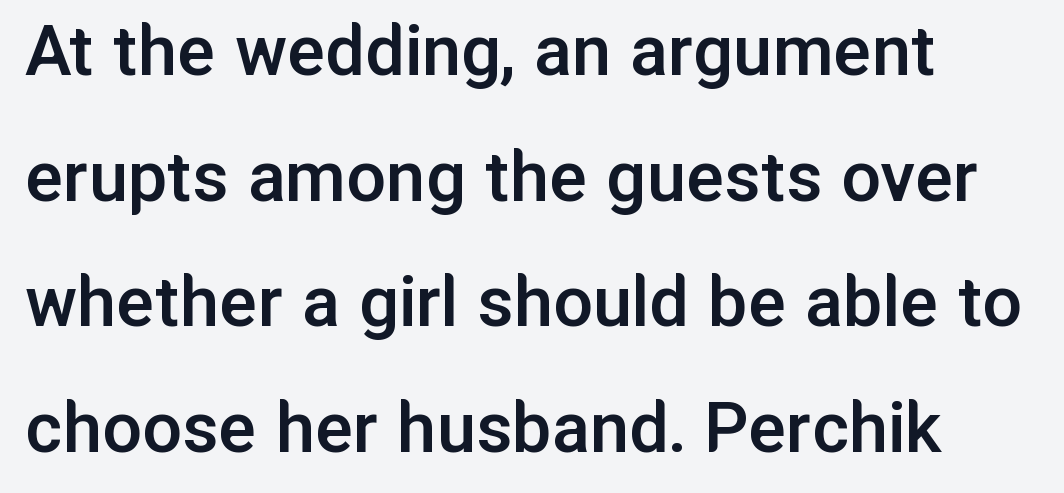
Q: Is the text bold? A: Semi-bold.
Q: Is the text italic (slanted)? A: No, it is upright.
Q: Is the typeface a serif or a sans-serif typeface? A: Sans-serif.
Q: Is the text underlined? A: No.
Q: How is the paragraph aligned? A: Left-aligned.
Q: Is the spacing between letters normal or unusually wide? A: Normal.
Q: Is the spacing between lines tight, normal or loose? A: Normal.
Q: Width (condensed, normal, or wide)? A: Normal.
Q: Stroke contrast? A: Low.
Q: x-height? A: Medium.
Q: Monospaced? A: No.
